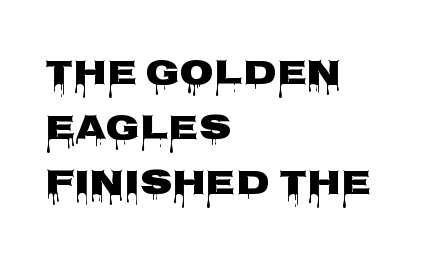
{"serif": "no", "italic": "no", "width": "wide", "stroke_contrast": "low", "x_height": "large", "monospaced": "no", "underline": "no", "align": "left", "line_spacing": "normal", "line_spacing_ratio": 1.57, "letter_spacing": "normal", "letter_spacing_em": 0.0, "glyph_px": 35}
